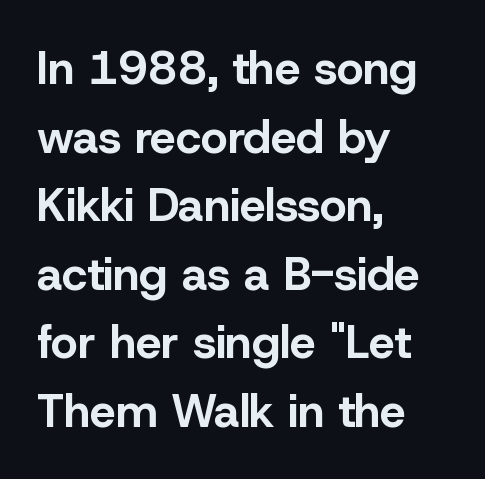
{"serif": "no", "italic": "no", "bold": "yes", "weight": "bold", "width": "normal", "stroke_contrast": "low", "x_height": "medium", "monospaced": "no", "underline": "no", "align": "left", "line_spacing": "normal", "line_spacing_ratio": 1.49, "letter_spacing": "normal", "letter_spacing_em": 0.0, "glyph_px": 46}
